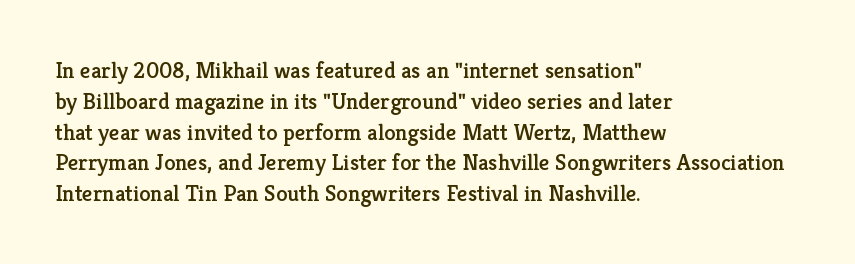
The image shows 23 px text type, upright; set left-aligned, normal line spacing (1.34x), normal letter spacing, not underlined.
